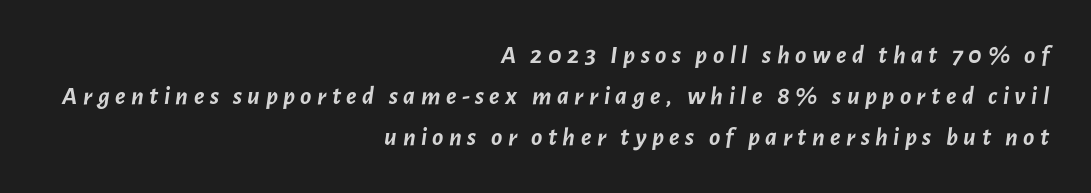
Q: Is the text bold? A: Yes.
Q: Is the text italic (slanted)? A: Yes, it leans right by about 7 degrees.
Q: Is the text underlined? A: No.
Q: How is the paragraph aligned? A: Right-aligned.
Q: Is the spacing between letters normal or unusually wide? A: Unusually wide.
Q: Is the spacing between lines tight, normal or loose? A: Normal.
